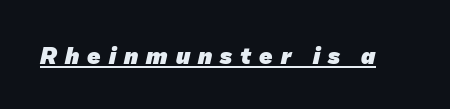
The image shows 23 px bold type; set unusually wide letter spacing (+0.35 em), underlined.
